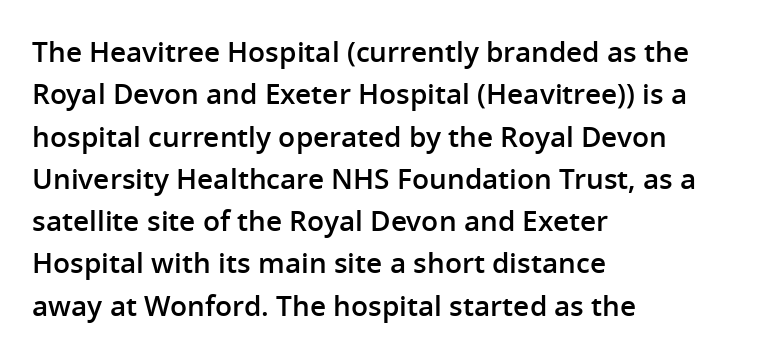
The image shows 28 px semibold sans-serif type, upright; set left-aligned, normal line spacing (1.51x), normal letter spacing, not underlined; low stroke contrast and a medium x-height.
